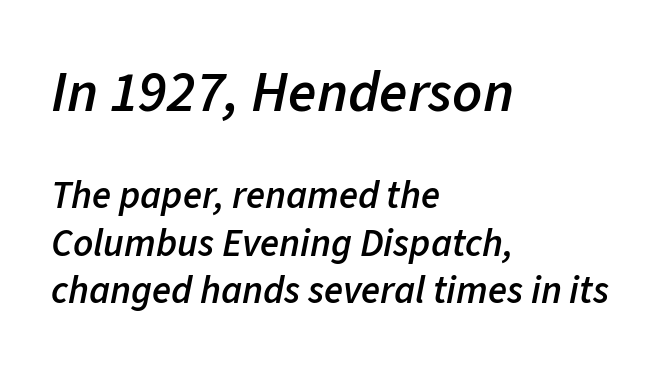
The image shows 58 px semibold type, italic (leaning right); set left-aligned, line spacing 1.22x, normal letter spacing, not underlined; the first (top) block is 1.49x larger; low stroke contrast and a medium x-height.
